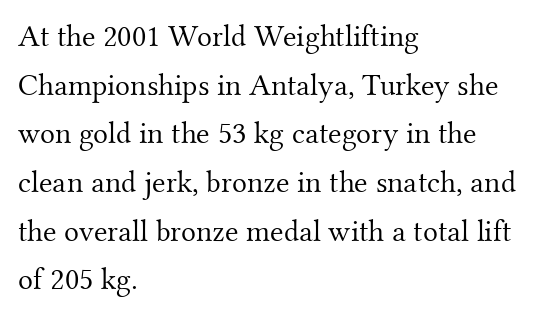
The letterforms sit at book weight or below. Every character sits straight up, as roman type does. The rendering uses natural spacing where letterforms have individual widths. Regarding leading, the lines here are spaced in the standard way. The font family rendered here belongs to the serif group.
